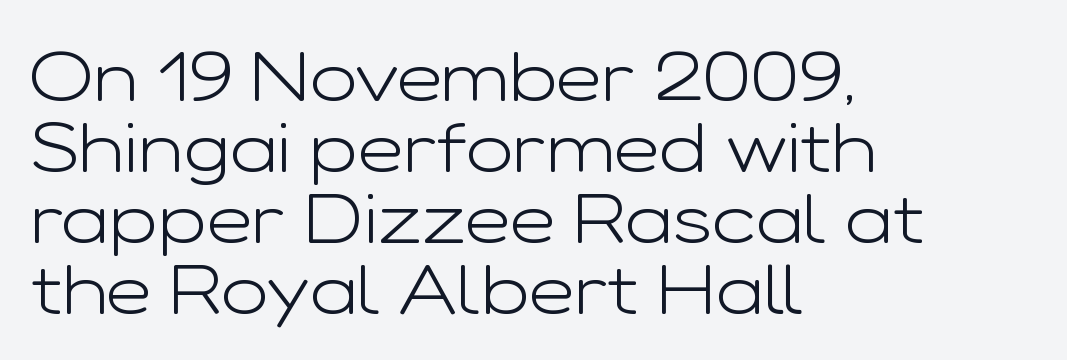
The image shows 71 px light, wide sans-serif type, upright; set left-aligned, tight line spacing (1.0x), normal letter spacing, not underlined; low stroke contrast and a medium x-height.
